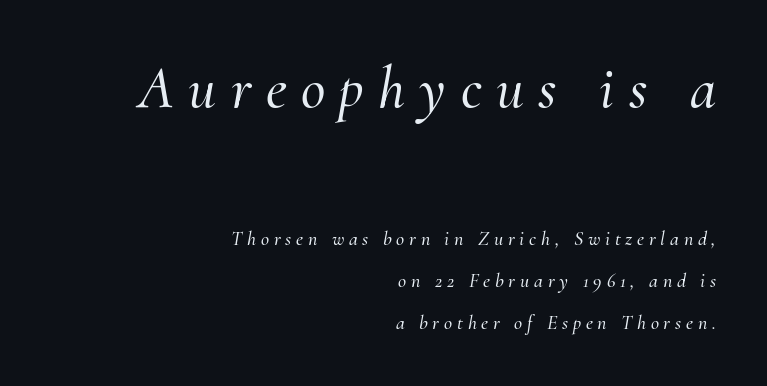
Q: Is the text italic (slanted)? A: Yes, it leans right by about 10 degrees.
Q: Is the typeface a serif or a sans-serif typeface? A: Serif.
Q: Is the text underlined? A: No.
Q: How is the paragraph aligned? A: Right-aligned.
Q: Is the spacing between letters normal or unusually wide? A: Unusually wide.
Q: Is the spacing between lines tight, normal or loose? A: Loose.
Q: Which block of text is set in a larger size, the first (top) or the second (bottom)? A: The first (top) one.
Q: Width (condensed, normal, or wide)? A: Normal.
Q: Stroke contrast? A: Medium.
Q: x-height? A: Small.
Q: Monospaced? A: No.
